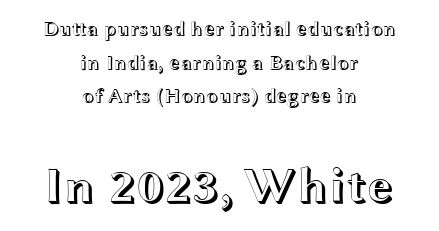
The tracking reads as untouched default to a designer's eye. Rendered with straight, roman letterforms. You could not count columns in this text — the font is proportionally spaced. Leading matches the norm, producing a regular column. Two sizes are in play, and the larger belongs to the second block.
